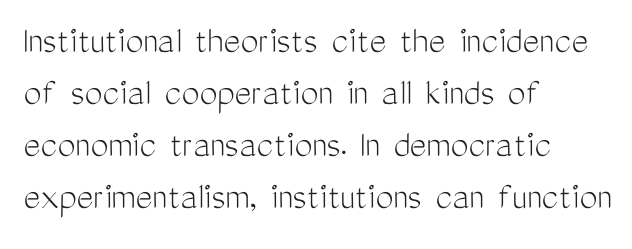
Q: Is the text bold? A: No.
Q: Is the text italic (slanted)? A: No, it is upright.
Q: Is the typeface a serif or a sans-serif typeface? A: Sans-serif.
Q: Is the text underlined? A: No.
Q: How is the paragraph aligned? A: Left-aligned.
Q: Is the spacing between letters normal or unusually wide? A: Normal.
Q: Is the spacing between lines tight, normal or loose? A: Normal.
Q: Width (condensed, normal, or wide)? A: Condensed.
Q: Stroke contrast? A: Medium.
Q: x-height? A: Medium.
Q: Monospaced? A: No.
